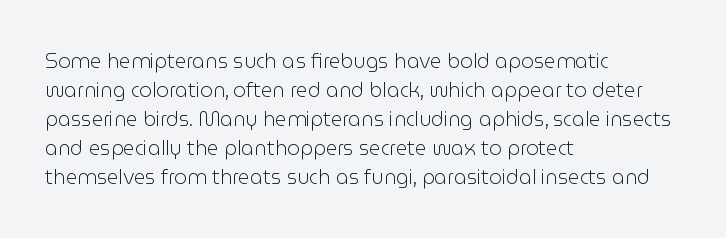
The image shows 20 px text type, upright; set left-aligned, normal line spacing (1.45x), normal letter spacing, not underlined.
